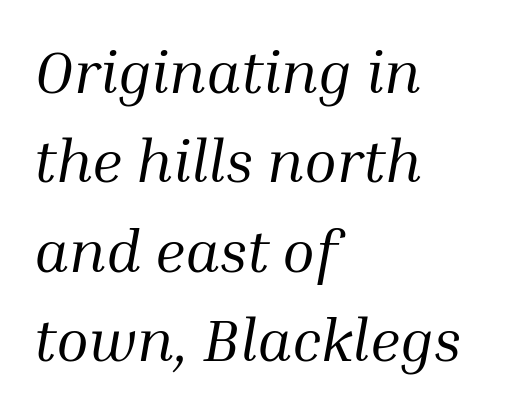
{"serif": "yes", "italic": "yes", "lean": "right", "slant_degrees": 10, "bold": "no", "weight": "regular", "width": "normal", "stroke_contrast": "medium", "x_height": "medium", "monospaced": "no", "underline": "no", "align": "left", "line_spacing": "normal", "line_spacing_ratio": 1.49, "letter_spacing": "normal", "letter_spacing_em": 0.0, "glyph_px": 60}
